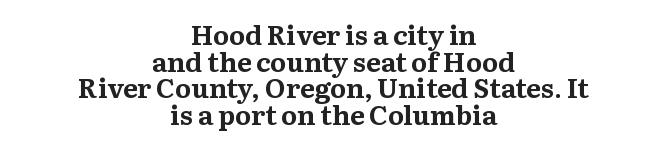
The rendering uses a bold face; every stroke is thick and dark. A bare baseline throughout the passage. Does the copy run flush right? No — it is centered line by line. The specimen reads as upright at a glance.
